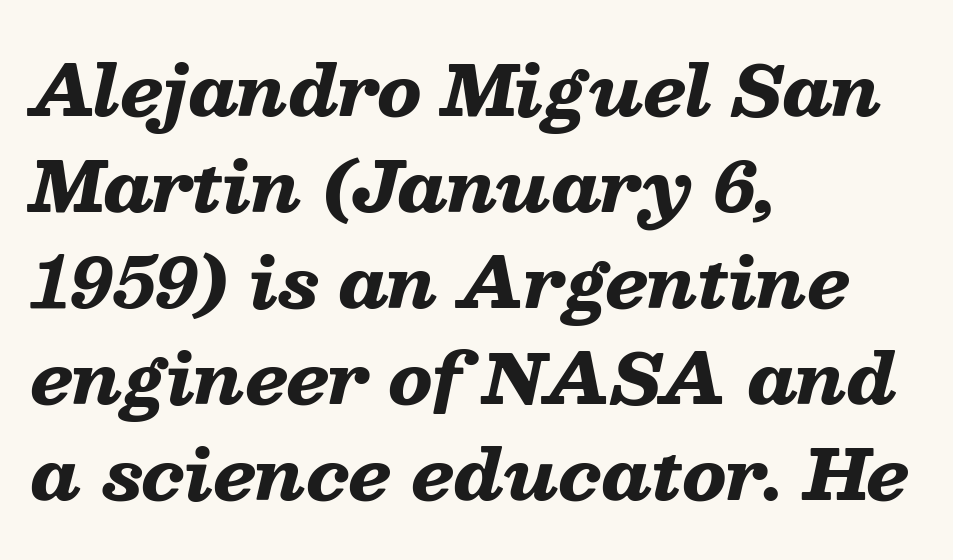
Words float on clear page, feet unadorned. The font's italic variant was chosen for this text. Character widths vary here, with narrow letters taking less room than wide ones. One glance says typical: line gaps are just what's usual. Pretty heavy lettering here — definitely bold. Does extra space separate the letters? No, they use regular spacing.
